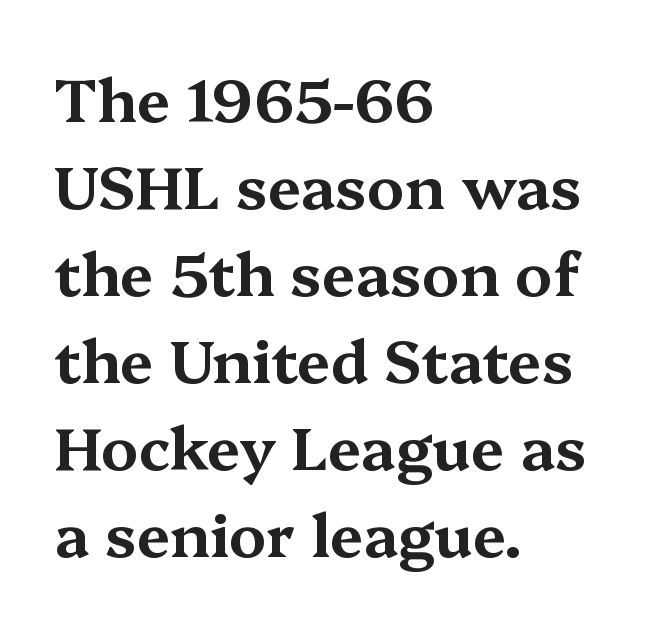
{"serif": "yes", "italic": "no", "width": "wide", "stroke_contrast": "medium", "x_height": "medium", "monospaced": "no", "underline": "no", "align": "left", "line_spacing": "normal", "line_spacing_ratio": 1.45, "letter_spacing": "normal", "letter_spacing_em": 0.0, "glyph_px": 60}
